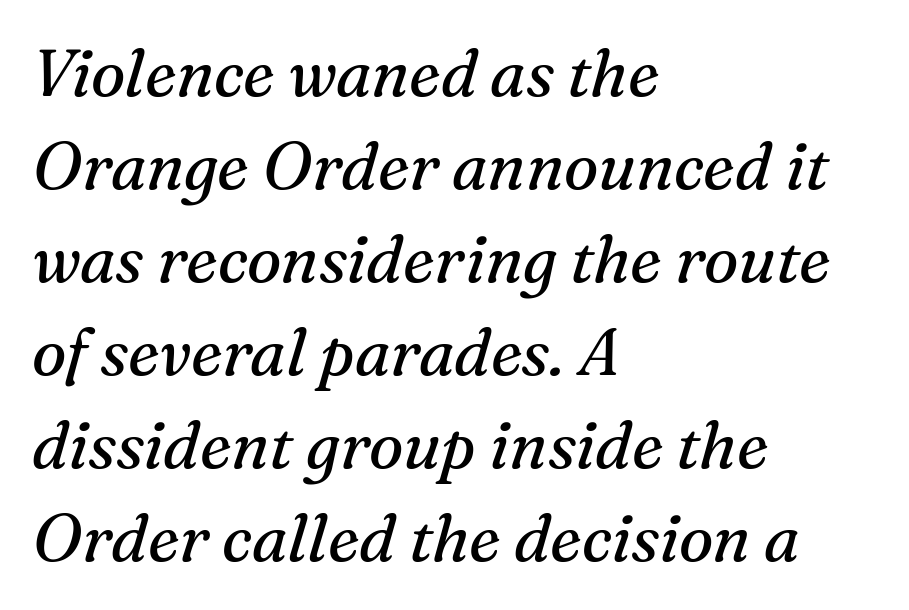
The image shows 65 px regular-weight serif type, italic (leaning right); set left-aligned, normal line spacing (1.43x), normal letter spacing, not underlined; medium stroke contrast and a medium x-height.
